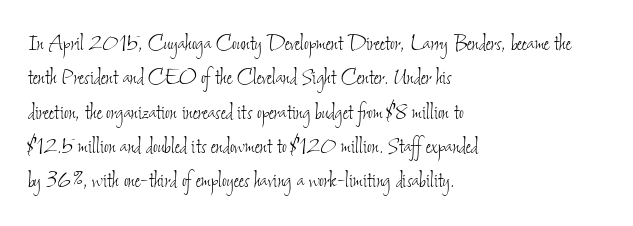
Q: Is the text bold? A: No.
Q: Is the text underlined? A: No.
Q: How is the paragraph aligned? A: Left-aligned.
Q: Is the spacing between letters normal or unusually wide? A: Normal.
Q: Is the spacing between lines tight, normal or loose? A: Normal.
